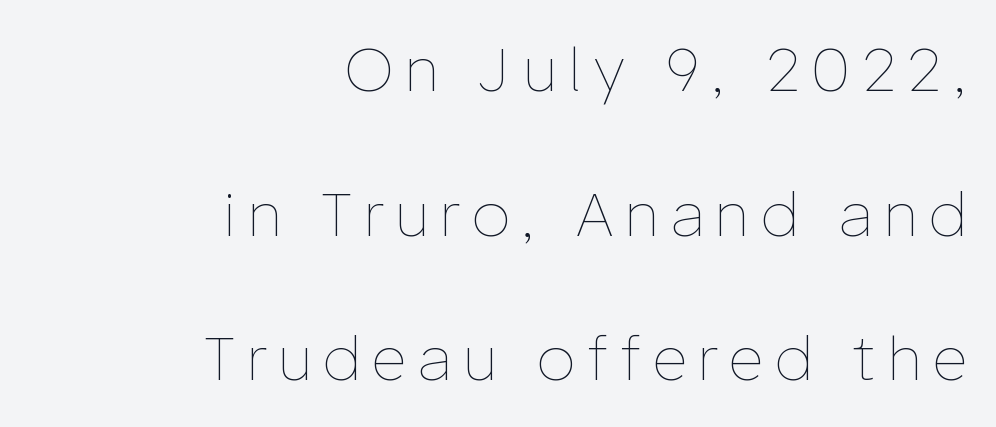
These glyphs show unthickened strokes, regular width or finer. The space directly below the letters is spotless. Character widths vary here, with narrow letters taking less room than wide ones. Quick note: not italic, upright. The designer dialed line spacing up above the default.
